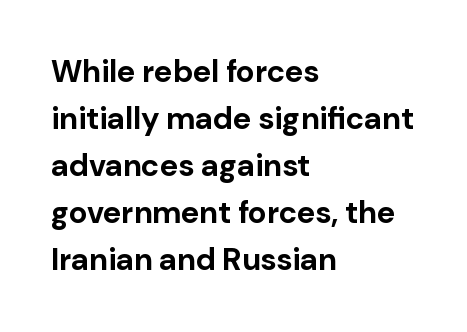
Q: Is the text bold? A: Yes.
Q: Is the text italic (slanted)? A: No, it is upright.
Q: Is the typeface a serif or a sans-serif typeface? A: Sans-serif.
Q: Is the text underlined? A: No.
Q: How is the paragraph aligned? A: Left-aligned.
Q: Is the spacing between letters normal or unusually wide? A: Normal.
Q: Is the spacing between lines tight, normal or loose? A: Normal.
Q: Width (condensed, normal, or wide)? A: Normal.
Q: Stroke contrast? A: Low.
Q: x-height? A: Medium.
Q: Monospaced? A: No.
